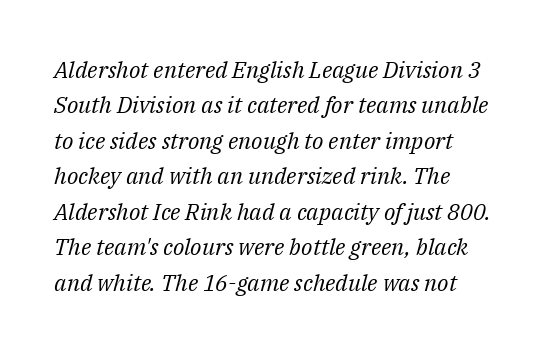
The image shows 23 px text type, italic (leaning right); set left-aligned, normal line spacing (1.54x), normal letter spacing, not underlined.
